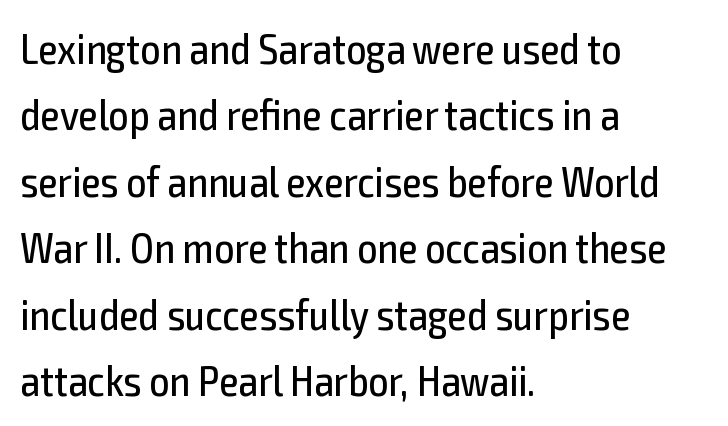
Q: Is the text bold? A: No.
Q: Is the text italic (slanted)? A: No, it is upright.
Q: Is the typeface a serif or a sans-serif typeface? A: Sans-serif.
Q: Is the text underlined? A: No.
Q: How is the paragraph aligned? A: Left-aligned.
Q: Is the spacing between letters normal or unusually wide? A: Normal.
Q: Is the spacing between lines tight, normal or loose? A: Normal.
Q: Width (condensed, normal, or wide)? A: Condensed.
Q: x-height? A: Medium.
Q: Monospaced? A: No.
